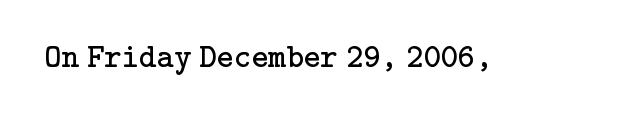
Each letter's strokes conclude with small projecting serifs. This is not heavy type; no bold has been used. How are the letters spaced? Ordinarily, with no added tracking. Anything drawn beneath the words? Only blank space. A roman cut, with each character standing at attention.
